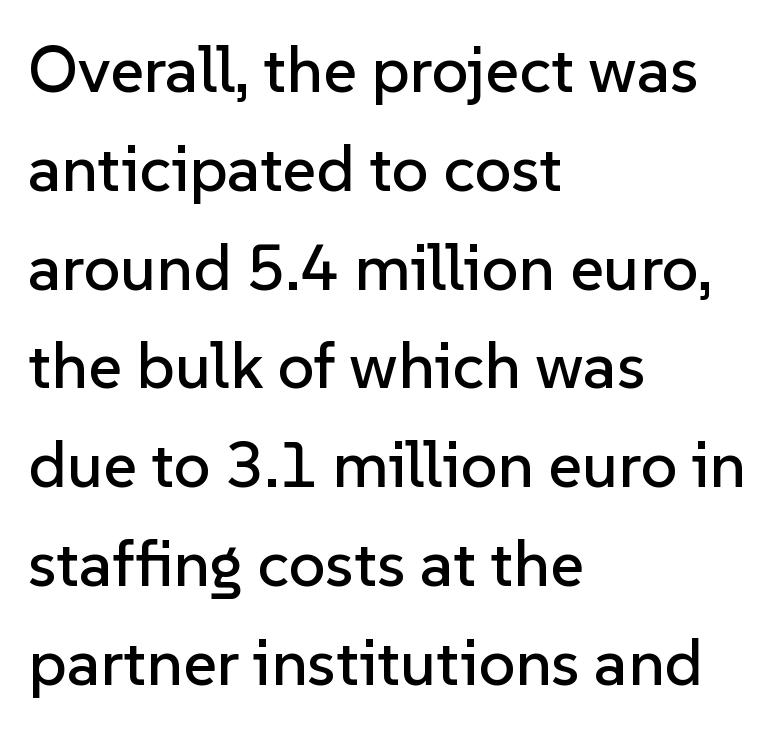
Q: Is the text italic (slanted)? A: No, it is upright.
Q: Is the typeface a serif or a sans-serif typeface? A: Sans-serif.
Q: Is the text underlined? A: No.
Q: How is the paragraph aligned? A: Left-aligned.
Q: Is the spacing between letters normal or unusually wide? A: Normal.
Q: Is the spacing between lines tight, normal or loose? A: Normal.
Q: Width (condensed, normal, or wide)? A: Normal.
Q: Stroke contrast? A: Low.
Q: x-height? A: Medium.
Q: Monospaced? A: No.
